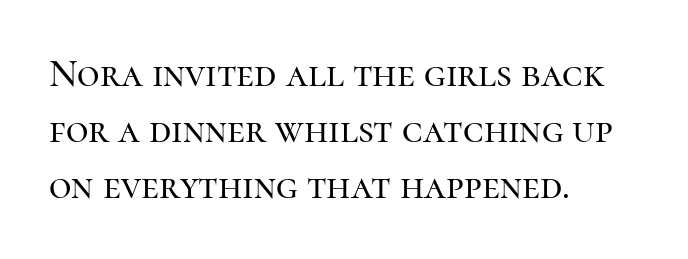
Notice how the passage keeps a crisp vertical edge on the left only. Default kerning and tracking; the words read as compact shapes. Think of a printed novel: that variable character pitch is what you see here. This sample keeps an unexceptional amount of space between lines.
